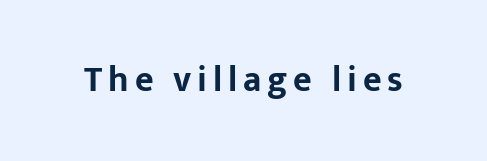
Heavy-handed strokes throughout: this text is bold. Typographically, this falls in the sans-serif category. Is this a fixed-width face? No — the glyphs have proportional, varying widths. Unmarked baselines from the first word to the last.
